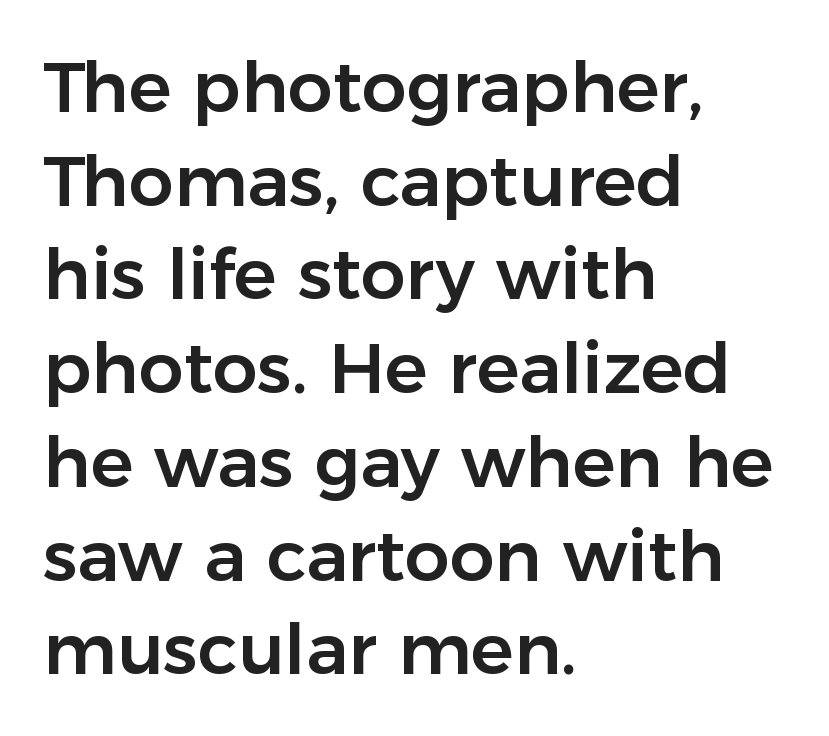
Q: Is the text italic (slanted)? A: No, it is upright.
Q: Is the typeface a serif or a sans-serif typeface? A: Sans-serif.
Q: Is the text underlined? A: No.
Q: How is the paragraph aligned? A: Left-aligned.
Q: Is the spacing between letters normal or unusually wide? A: Normal.
Q: Is the spacing between lines tight, normal or loose? A: Normal.
Q: Width (condensed, normal, or wide)? A: Normal.
Q: Stroke contrast? A: Low.
Q: x-height? A: Medium.
Q: Monospaced? A: No.
